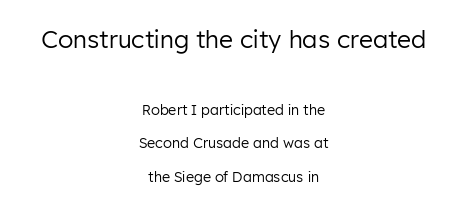
The image shows 24 px text type, upright; set centered, loose line spacing (2.4x), normal letter spacing, not underlined; the first (top) block is 1.71x larger.
